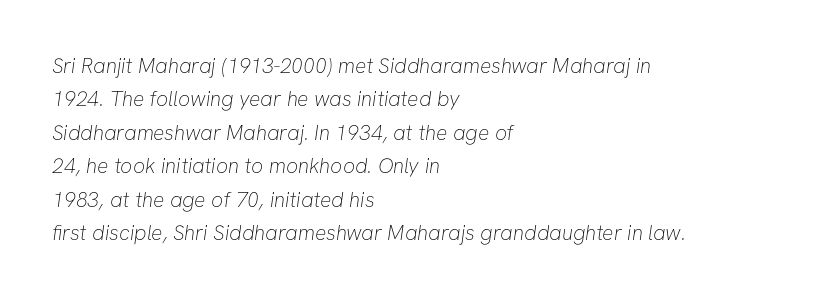
Q: Is the text bold? A: No.
Q: Is the text underlined? A: No.
Q: How is the paragraph aligned? A: Left-aligned.
Q: Is the spacing between letters normal or unusually wide? A: Normal.
Q: Is the spacing between lines tight, normal or loose? A: Normal.
